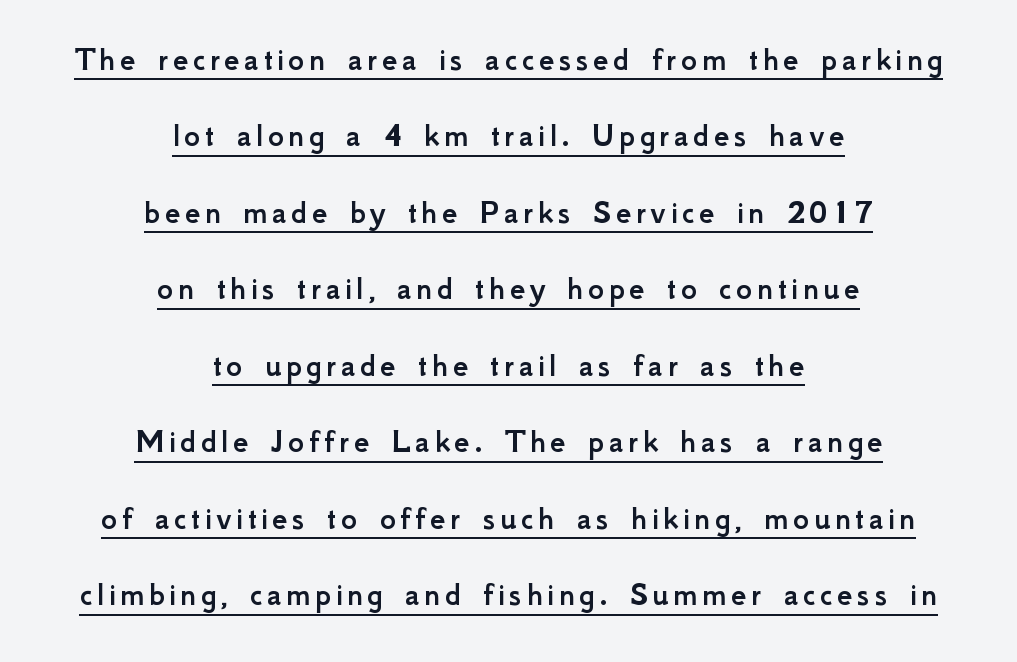
A roman cut, with each character standing at attention. The letters carry no serifs — their stems end cleanly without finishing strokes. These lines are rendered in a variable-pitch font. Centered paragraph, ragged on both sides.
